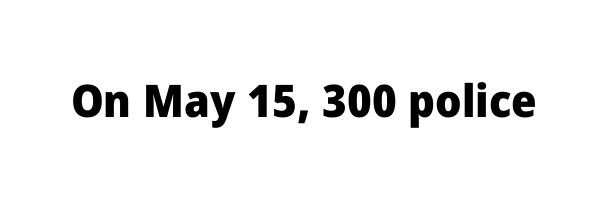
The image shows 45 px heavy sans-serif type, upright; set normal letter spacing, not underlined; low stroke contrast and a medium x-height.
